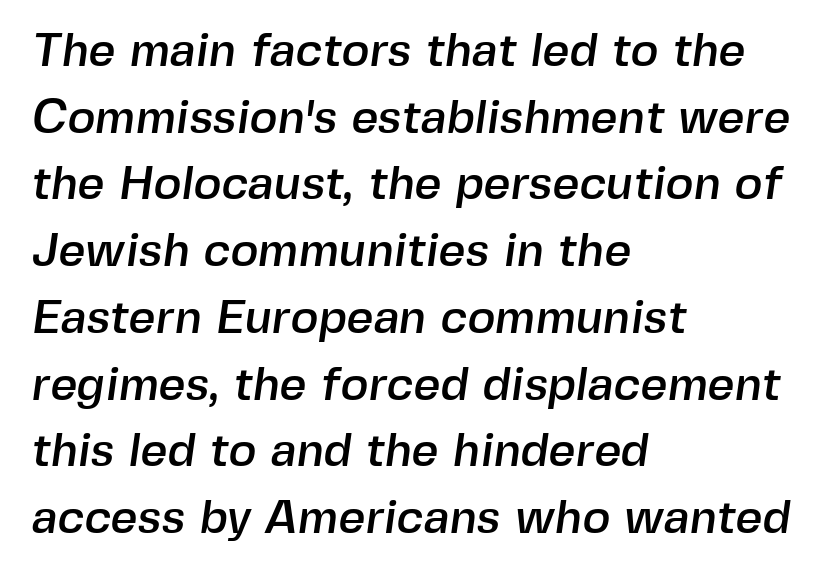
Here the designer chose a conventional face with non-uniform glyph widths. Typographically, this falls in the sans-serif category. What's the leading like? Ordinary, nothing unusual. Honestly, the letter spacing is just normal — you wouldn't notice it. The strip under each line holds only bare page.
